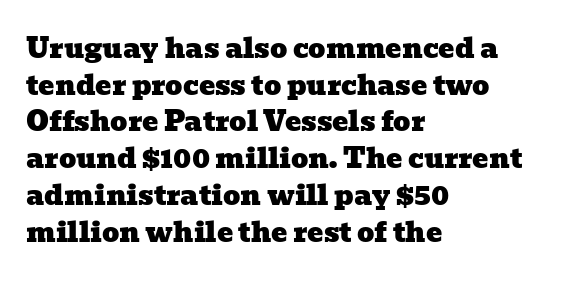
The image shows 27 px text type; set left-aligned, normal line spacing (1.36x), normal letter spacing, not underlined.
